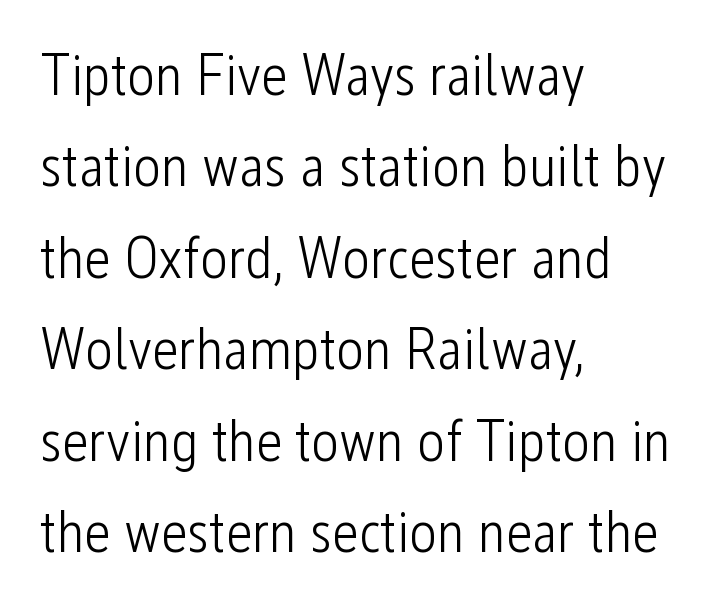
{"serif": "no", "italic": "no", "bold": "no", "weight": "light", "width": "condensed", "stroke_contrast": "low", "x_height": "medium", "monospaced": "no", "underline": "no", "align": "left", "line_spacing": "normal", "line_spacing_ratio": 1.55, "letter_spacing": "normal", "letter_spacing_em": 0.0, "glyph_px": 59}
